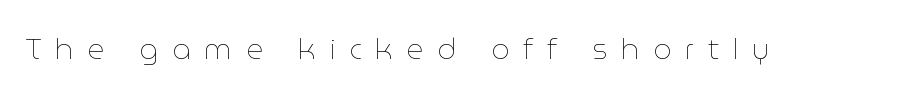
{"italic": "no", "bold": "no", "weight": "thin", "width": "normal", "stroke_contrast": "low", "x_height": "medium", "monospaced": "no", "underline": "no", "letter_spacing": "wide", "letter_spacing_em": 0.47, "glyph_px": 29}
